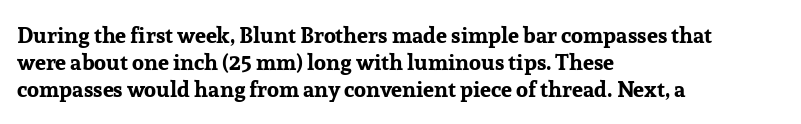
A typesetter would mark this as roman, not italic. What stands out about the letter spacing? Nothing — it is the standard amount. The baseline area is clear. Caption: bold face, heavy strokes.
